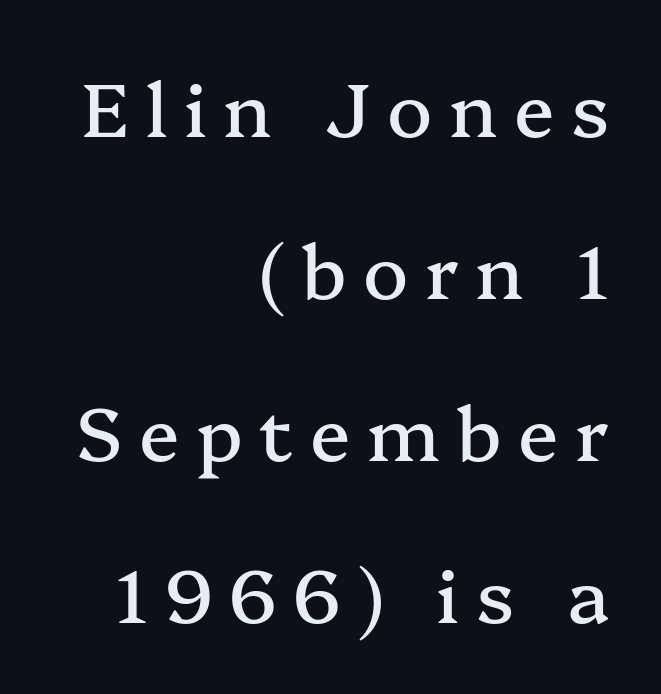
Q: Is the text italic (slanted)? A: No, it is upright.
Q: Is the typeface a serif or a sans-serif typeface? A: Serif.
Q: Is the text underlined? A: No.
Q: How is the paragraph aligned? A: Right-aligned.
Q: Is the spacing between letters normal or unusually wide? A: Unusually wide.
Q: Is the spacing between lines tight, normal or loose? A: Loose.
Q: Width (condensed, normal, or wide)? A: Normal.
Q: Stroke contrast? A: Medium.
Q: x-height? A: Medium.
Q: Monospaced? A: No.
